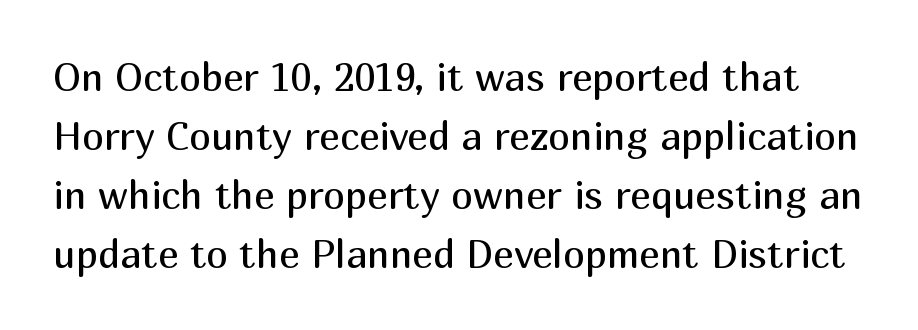
Tall strokes in this sample are plumb rather than angled. Has an underline been added? It has not. Rows of type keep a routine distance in the vertical direction. The letters advance in unequal steps, a hallmark of proportional type. Are there feet on the stems? There aren't — it's a sans.
